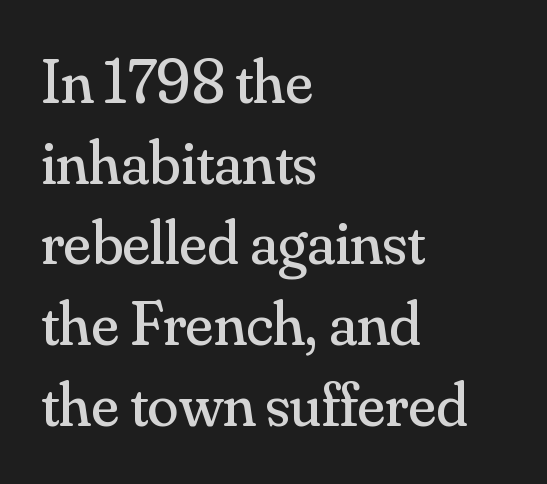
Note: serifs present on the glyphs. Quick note: not italic, upright. The strokes carry an ordinary text weight at most. Anything drawn beneath the words? Only blank space.
